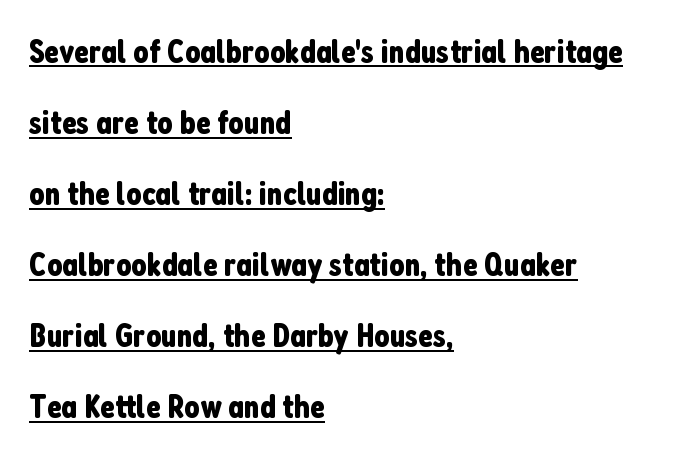
{"serif": "no", "italic": "no", "width": "condensed", "stroke_contrast": "low", "x_height": "medium", "monospaced": "no", "underline": "yes", "align": "left", "line_spacing": "loose", "line_spacing_ratio": 2.09, "letter_spacing": "normal", "letter_spacing_em": 0.0, "glyph_px": 34}
